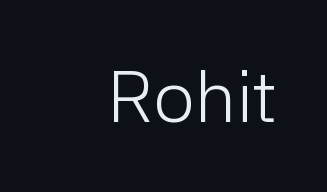
{"serif": "no", "italic": "no", "bold": "no", "weight": "light", "width": "normal", "stroke_contrast": "low", "x_height": "medium", "monospaced": "no", "underline": "no", "align": "right", "letter_spacing": "normal", "letter_spacing_em": 0.0, "glyph_px": 73}
